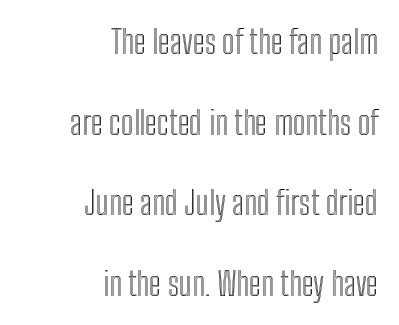
Q: Is the text italic (slanted)? A: No, it is upright.
Q: Is the text underlined? A: No.
Q: How is the paragraph aligned? A: Right-aligned.
Q: Is the spacing between letters normal or unusually wide? A: Normal.
Q: Is the spacing between lines tight, normal or loose? A: Loose.
Q: Width (condensed, normal, or wide)? A: Condensed.
Q: x-height? A: Medium.
Q: Monospaced? A: No.
